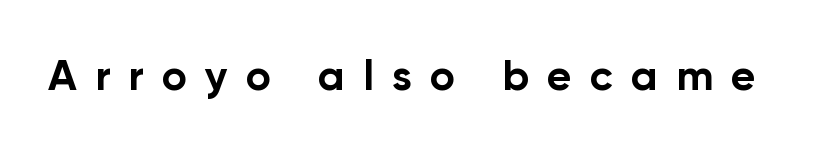
The image shows 43 px bold sans-serif type, upright; set unusually wide letter spacing (+0.42 em), not underlined; low stroke contrast and a medium x-height.
